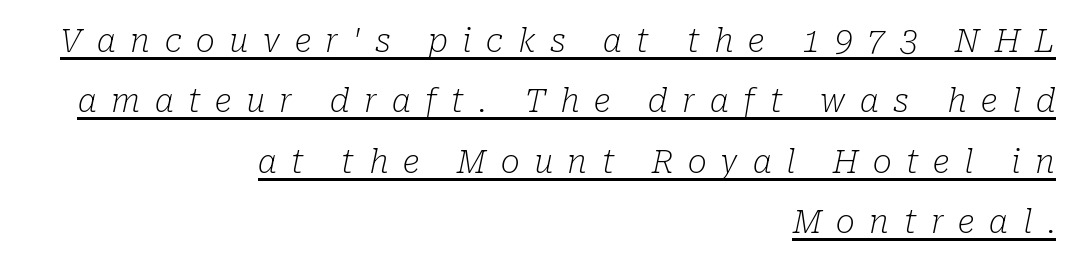
Q: Is the text bold? A: No.
Q: Is the text italic (slanted)? A: Yes, it leans right by about 10 degrees.
Q: Is the typeface a serif or a sans-serif typeface? A: Serif.
Q: Is the text underlined? A: Yes.
Q: How is the paragraph aligned? A: Right-aligned.
Q: Is the spacing between letters normal or unusually wide? A: Unusually wide.
Q: Width (condensed, normal, or wide)? A: Normal.
Q: Stroke contrast? A: Low.
Q: x-height? A: Medium.
Q: Monospaced? A: No.
